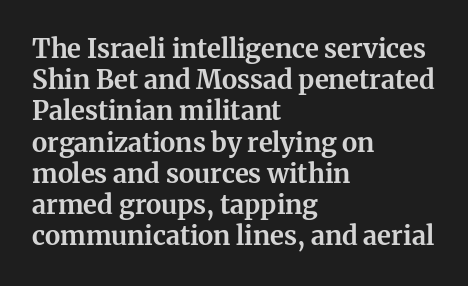
A typesetter would mark this as roman, not italic. The face used here is rendered with its standard letterfit. As a designer I'd log this as weight 700, bold. Underlining? Definitely not there. The text block is weighted toward the left margin, trailing off unevenly rightward.
